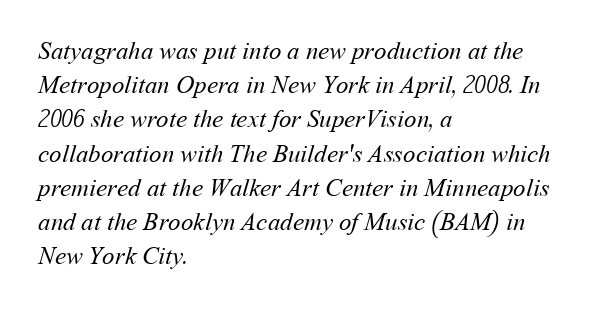
Q: Is the text bold? A: No.
Q: Is the text underlined? A: No.
Q: How is the paragraph aligned? A: Left-aligned.
Q: Is the spacing between letters normal or unusually wide? A: Normal.
Q: Is the spacing between lines tight, normal or loose? A: Normal.
